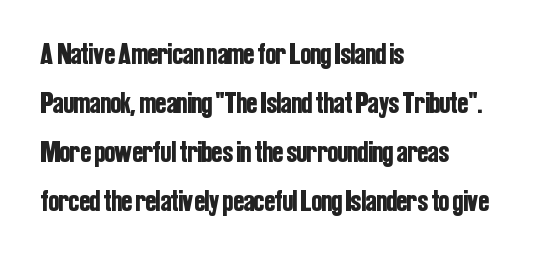
The image shows 31 px condensed sans-serif type, upright; set left-aligned, normal line spacing (1.58x), normal letter spacing, not underlined; low stroke contrast and a medium x-height.
